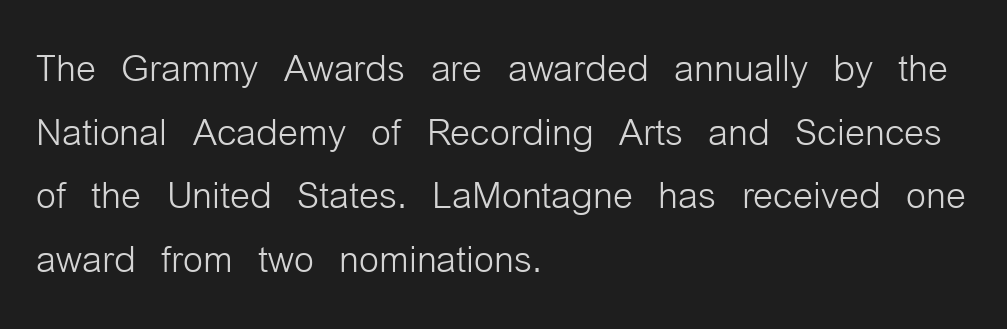
The image shows 51 px light, condensed sans-serif type, upright; set left-aligned, normal line spacing (1.25x), normal letter spacing, not underlined; low stroke contrast and a medium x-height.
